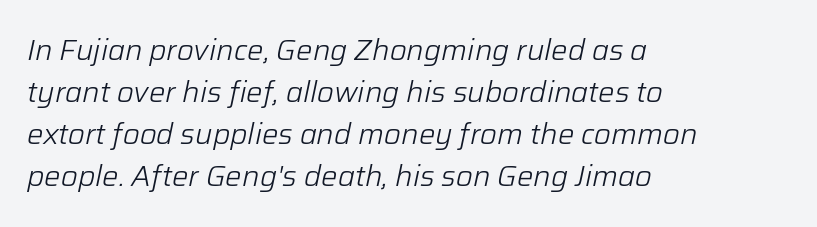
The image shows 29 px light type, italic (leaning right); set left-aligned, normal line spacing (1.45x), normal letter spacing, not underlined; low stroke contrast and a medium x-height.
